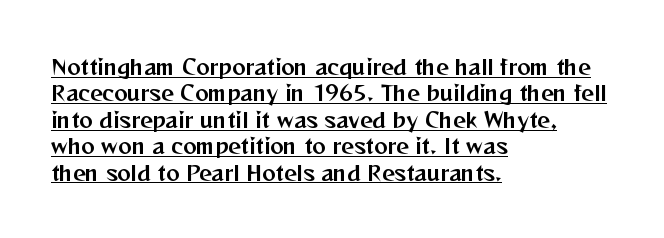
Horizontal alignment here is leftward, the default for most running prose. The type sits square on the baseline with zero lean. The type is set solid horizontally, with unmodified tracking. The rendered words wear a rule along their underside.
